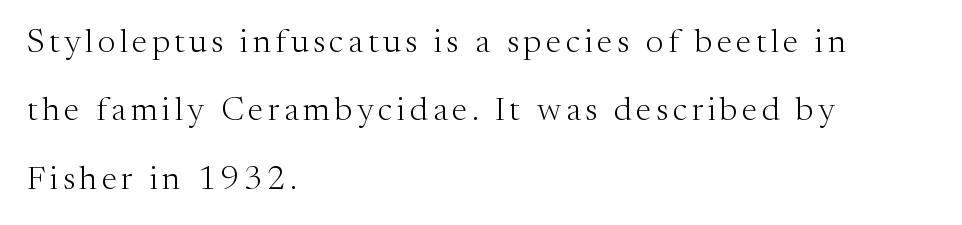
Q: Is the text bold? A: No.
Q: Is the text italic (slanted)? A: No, it is upright.
Q: Is the typeface a serif or a sans-serif typeface? A: Serif.
Q: Is the text underlined? A: No.
Q: How is the paragraph aligned? A: Left-aligned.
Q: Is the spacing between lines tight, normal or loose? A: Loose.
Q: Width (condensed, normal, or wide)? A: Normal.
Q: Stroke contrast? A: Medium.
Q: x-height? A: Medium.
Q: Monospaced? A: No.
